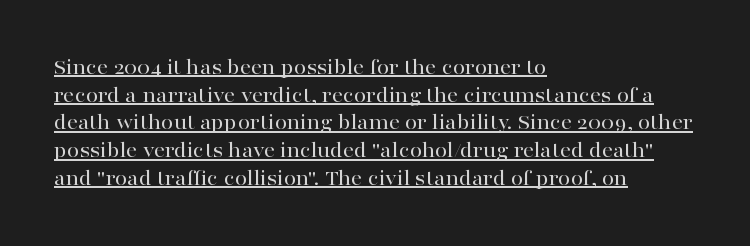
Q: Is the text italic (slanted)? A: No, it is upright.
Q: Is the text underlined? A: Yes.
Q: How is the paragraph aligned? A: Left-aligned.
Q: Is the spacing between letters normal or unusually wide? A: Normal.
Q: Is the spacing between lines tight, normal or loose? A: Normal.
